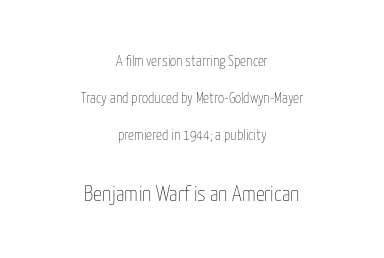
Line starts and ends both wander, symmetrically. Spacing between characters is what you'd get straight out of the box. It's the straight-up-and-down kind of type. Reading top to bottom, the characters get bigger at the block break. The line-height multiplier appears high, well above default. The foot of each line stays bare and open.
